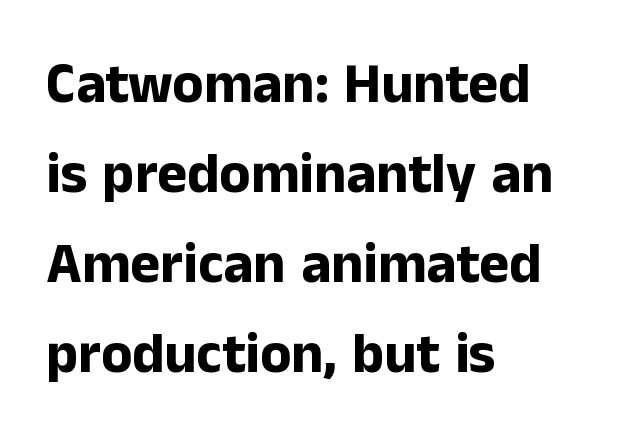
{"serif": "no", "italic": "no", "bold": "yes", "weight": "bold", "width": "normal", "stroke_contrast": "low", "x_height": "medium", "monospaced": "no", "underline": "no", "align": "left", "line_spacing": "normal", "line_spacing_ratio": 1.58, "letter_spacing": "normal", "letter_spacing_em": 0.0, "glyph_px": 57}
